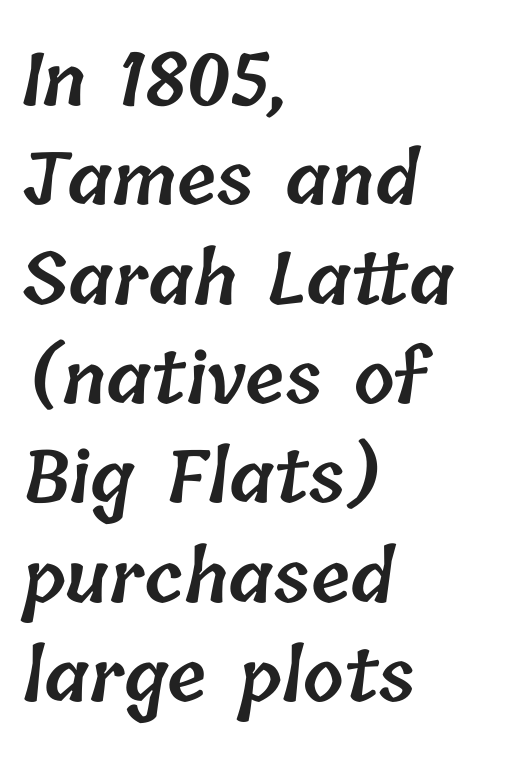
{"bold": "semi", "weight": "semibold", "width": "normal", "stroke_contrast": "low", "x_height": "medium", "monospaced": "no", "underline": "no", "align": "left", "line_spacing": "normal", "line_spacing_ratio": 1.38, "letter_spacing": "normal", "letter_spacing_em": 0.0, "glyph_px": 72}
